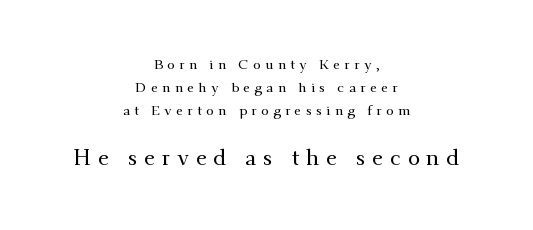
The image shows 22 px text type, upright; set centered, normal line spacing (1.66x), unusually wide letter spacing (+0.31 em), not underlined; the second (bottom) block is 1.57x larger.
